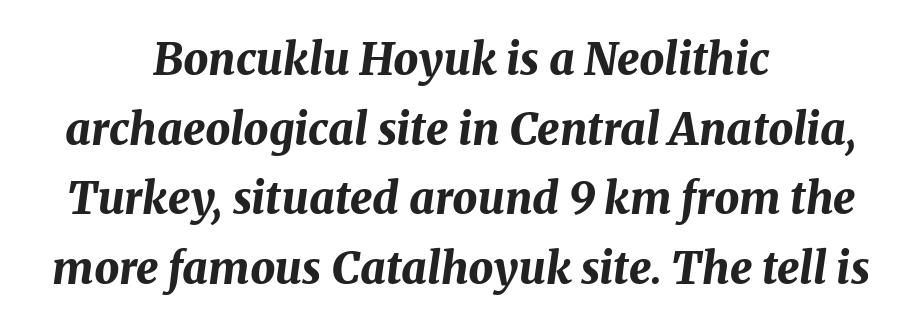
Unmarked baselines from the first word to the last. In terms of letterspacing, this is plain default setting. Compared with typical paragraphs, the rows here are spaced about the same. The lines are quadded center. The specimen reads as italic at a glance. Thick stems and heavy bowls — unmistakably bold.
